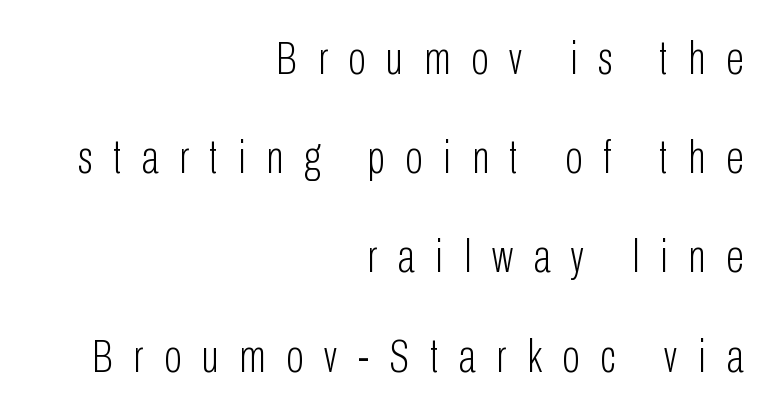
The image shows 47 px light, condensed sans-serif type, upright; set right-aligned, loose line spacing (2.11x), unusually wide letter spacing (+0.44 em), not underlined; low stroke contrast and a medium x-height.
